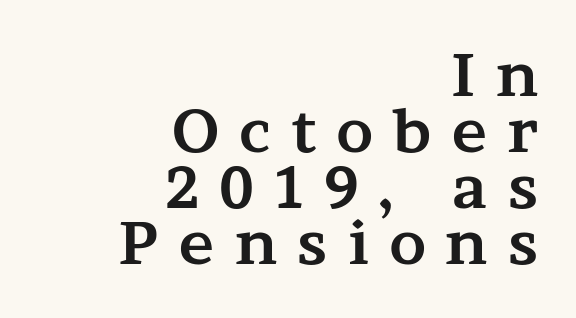
Letters rest on an invisible, unmarked baseline. Letter spacing: wide. As a designer I'd log this as weight 700, bold. Does the lettering tilt? It doesn't — this is upright. Regarding serifs, this sample has them.
